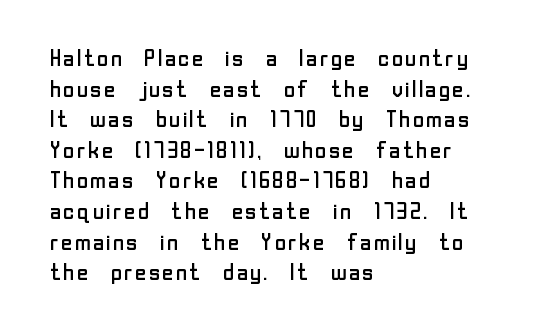
{"italic": "no", "bold": "no", "underline": "no", "align": "left", "line_spacing": "normal", "line_spacing_ratio": 1.33, "letter_spacing": "normal", "letter_spacing_em": 0.0, "glyph_px": 23}
